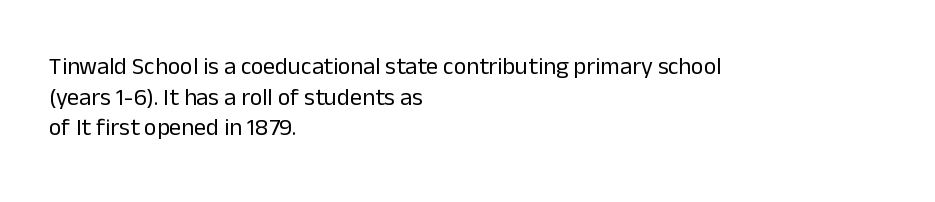
Q: Is the text bold? A: No.
Q: Is the text italic (slanted)? A: No, it is upright.
Q: Is the text underlined? A: No.
Q: How is the paragraph aligned? A: Left-aligned.
Q: Is the spacing between letters normal or unusually wide? A: Normal.
Q: Is the spacing between lines tight, normal or loose? A: Normal.
